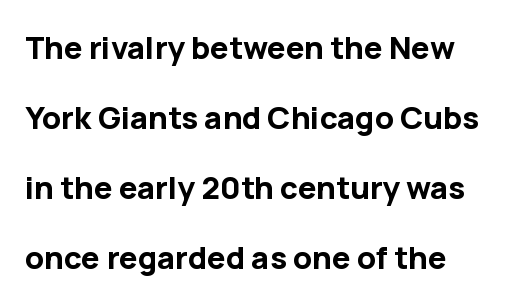
{"serif": "no", "italic": "no", "bold": "yes", "weight": "bold", "width": "normal", "stroke_contrast": "low", "x_height": "medium", "monospaced": "no", "underline": "no", "align": "left", "line_spacing": "loose", "line_spacing_ratio": 2.26, "letter_spacing": "normal", "letter_spacing_em": 0.0, "glyph_px": 31}
